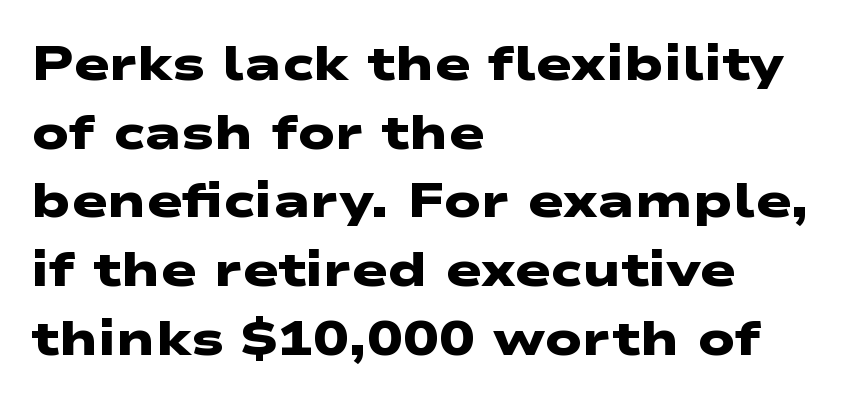
The image shows 48 px heavy, wide sans-serif type; set left-aligned, normal line spacing (1.43x), normal letter spacing, not underlined; low stroke contrast and a medium x-height.
